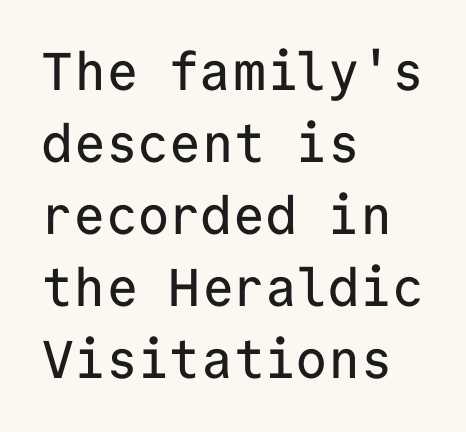
I'd call this a sans setting — the letters go barefoot. Rule under the text: the space is simply empty. Rows of type keep a routine distance in the vertical direction. Monospaced: the letters line up in strict vertical columns.
